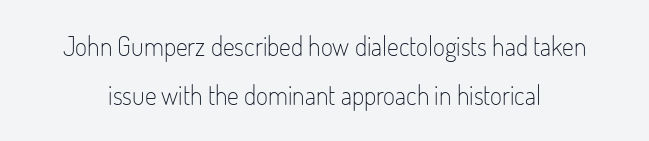
{"italic": "no", "bold": "no", "underline": "no", "line_spacing_ratio": 1.87, "letter_spacing": "normal", "letter_spacing_em": 0.0, "glyph_px": 26}
